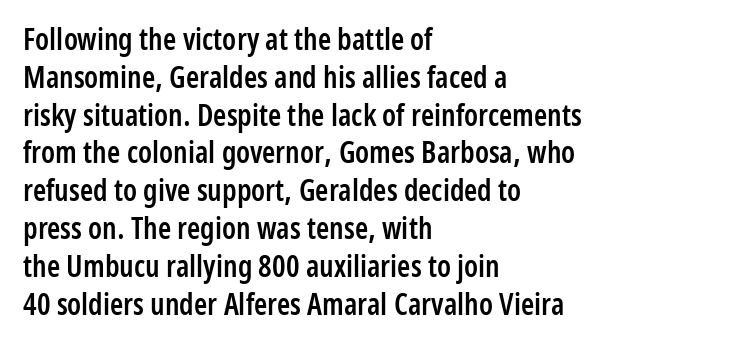
Does the lettering tilt? It doesn't — this is upright. Regular leading. A somewhat darkened texture: the type is semibold rather than bold. The passage is arranged the way most books set body copy — flush left.
